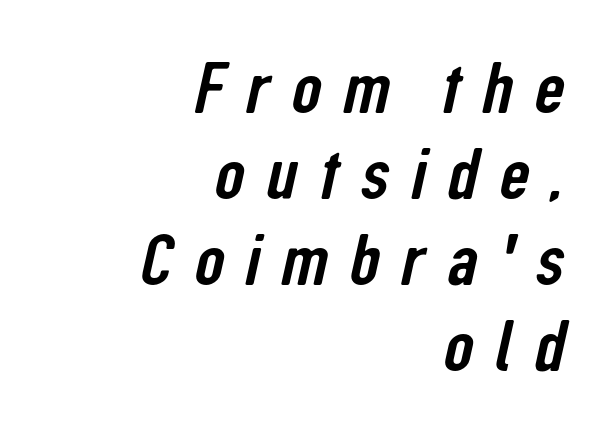
Q: Is the typeface a serif or a sans-serif typeface? A: Sans-serif.
Q: Is the text underlined? A: No.
Q: How is the paragraph aligned? A: Right-aligned.
Q: Is the spacing between letters normal or unusually wide? A: Unusually wide.
Q: Width (condensed, normal, or wide)? A: Condensed.
Q: Stroke contrast? A: Low.
Q: x-height? A: Medium.
Q: Monospaced? A: No.
